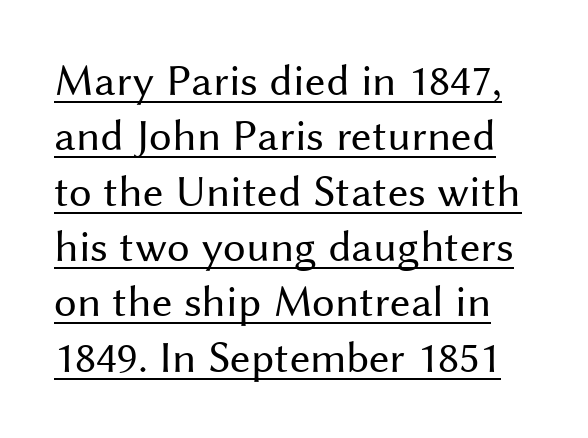
This is the regular roman posture of the typeface. The horizontal fit of the characters is conventional and even. A typesetter would call this proportional, since set widths differ per character. Each letter's strokes conclude bluntly, with no projecting serifs.
